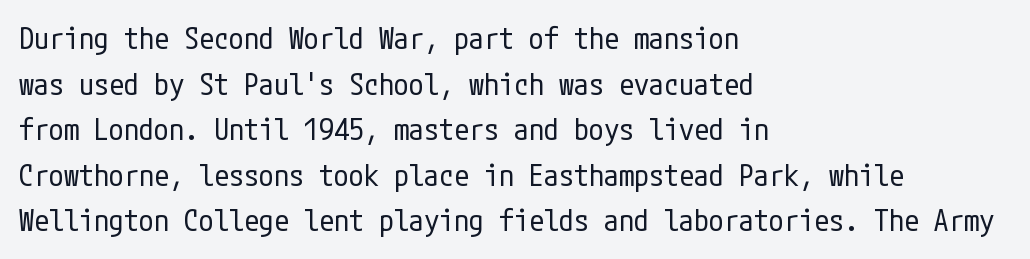
The image shows 30 px regular-weight, condensed sans-serif type, upright; set left-aligned, normal line spacing (1.52x), normal letter spacing, not underlined; low stroke contrast and a medium x-height.
